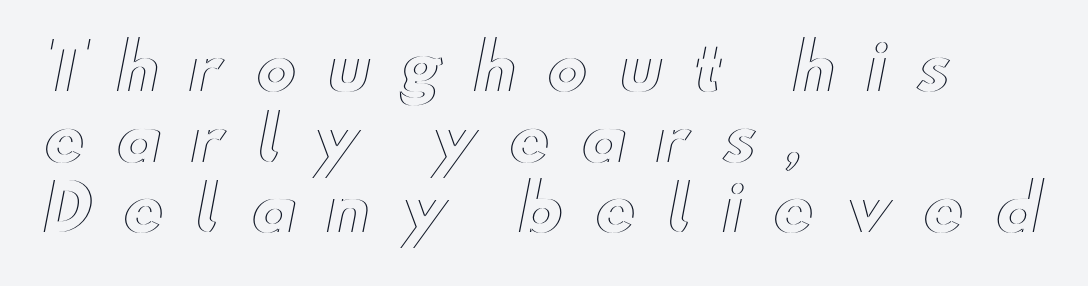
The image shows 63 px wide type; set left-aligned, tight line spacing (1.12x), unusually wide letter spacing (+0.47 em), not underlined; a small x-height.
